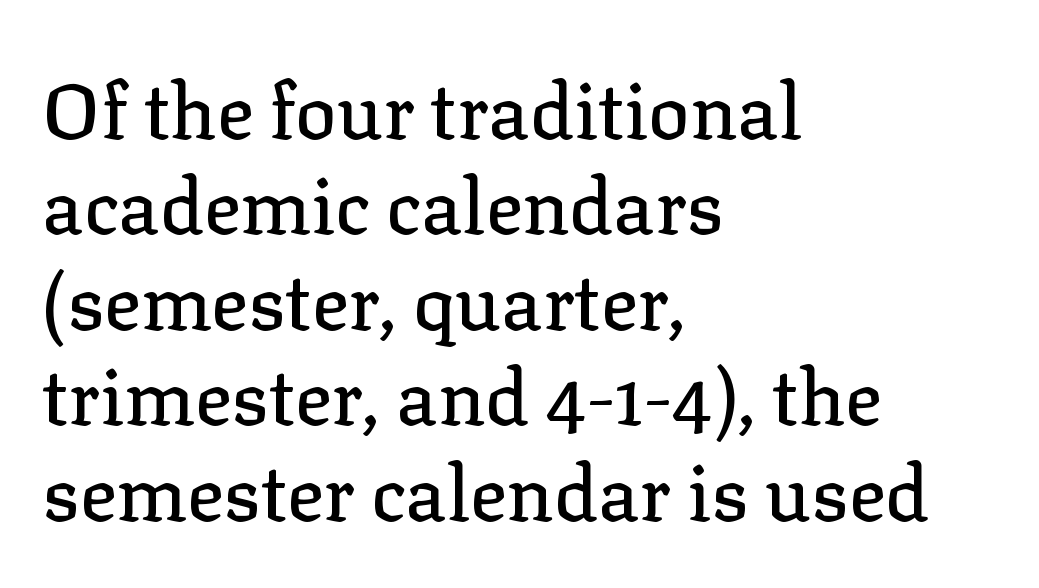
The face used here is proportionally spaced, like ordinary book or web type. If you drew a ruler down the left edge, every line would touch it. No extra tracking has been applied to these lines. Little horizontal feet cap the strokes, marking this as serif type. Underlining? Definitely not there.
